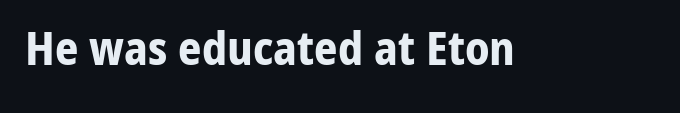
The image shows 46 px bold sans-serif type, upright; set normal letter spacing, not underlined; low stroke contrast and a medium x-height.
